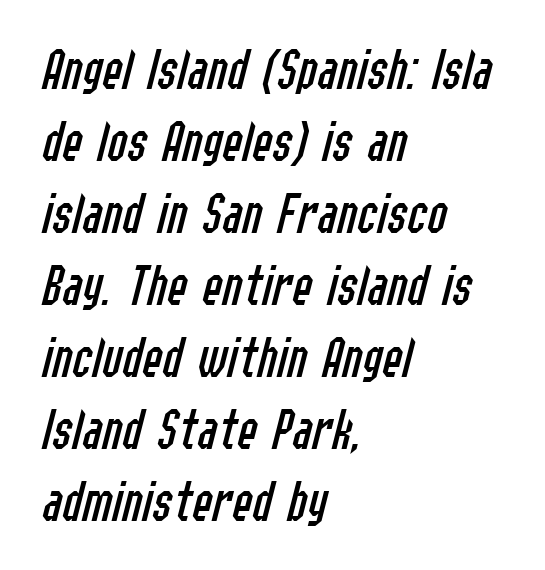
{"italic": "yes", "lean": "right", "slant_degrees": 14, "bold": "no", "weight": "regular", "width": "condensed", "stroke_contrast": "low", "x_height": "medium", "monospaced": "no", "underline": "no", "align": "left", "line_spacing_ratio": 1.2, "letter_spacing": "normal", "letter_spacing_em": 0.0, "glyph_px": 60}
